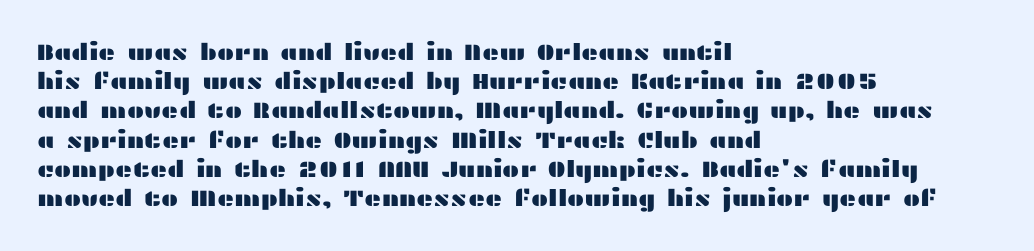
The image shows 23 px text type, upright; set left-aligned, normal line spacing (1.27x), normal letter spacing, not underlined.
